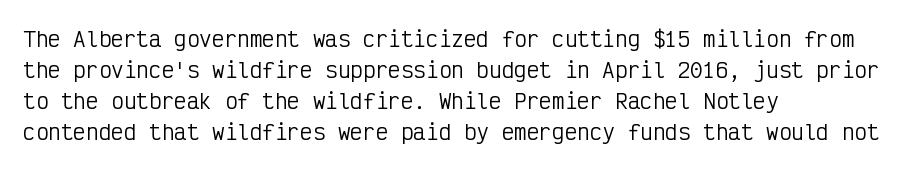
If you drew a line through each stem, it would be perfectly vertical. Leftover space on each line is placed entirely after the last word. The vertical gap from one line to the next is medium. The specimen omits any rule beneath the text block's lines.
